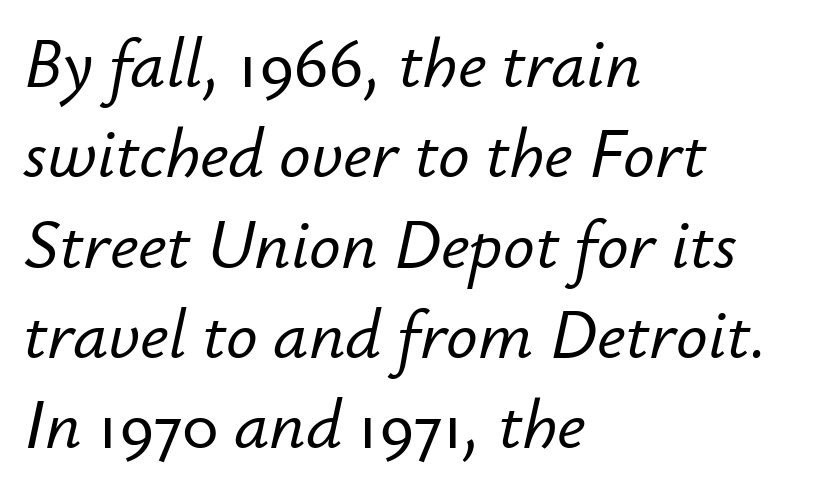
Q: Is the text italic (slanted)? A: Yes, it leans right by about 12 degrees.
Q: Is the text underlined? A: No.
Q: How is the paragraph aligned? A: Left-aligned.
Q: Is the spacing between letters normal or unusually wide? A: Normal.
Q: Is the spacing between lines tight, normal or loose? A: Normal.
Q: Width (condensed, normal, or wide)? A: Normal.
Q: Stroke contrast? A: Low.
Q: x-height? A: Small.
Q: Monospaced? A: No.
